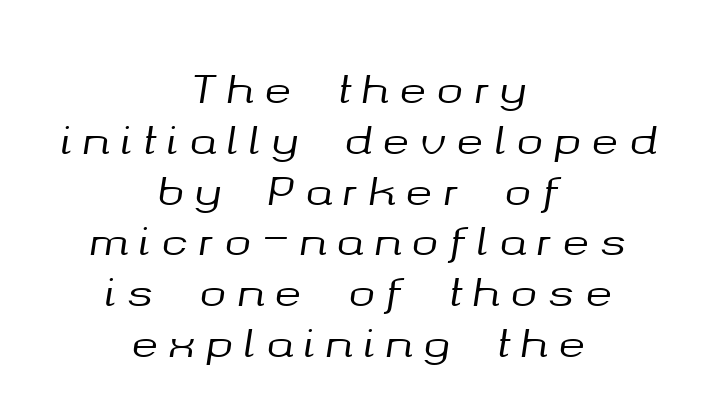
The image shows 40 px text type, italic (leaning right); set centered, normal line spacing (1.27x), unusually wide letter spacing (+0.27 em), not underlined; medium stroke contrast and a medium x-height.
